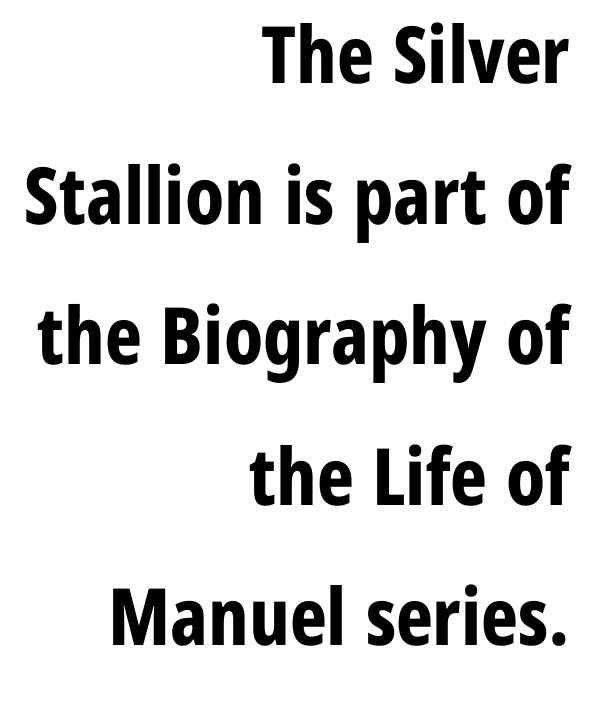
Horizontal alignment here is rightward, an uncommon choice for prose. The typeface chosen for these lines omits serifs. Characters follow at the spacing the type designer built in. The rendering uses natural spacing where letterforms have individual widths. Quick note: not italic, upright. In terms of weight, the rendering is a true, heavy bold.
